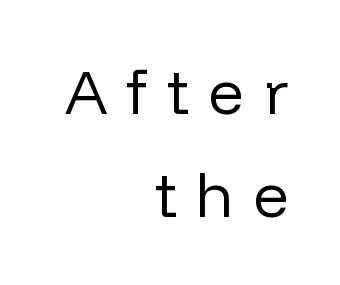
Q: Is the text bold? A: No.
Q: Is the text italic (slanted)? A: No, it is upright.
Q: Is the typeface a serif or a sans-serif typeface? A: Sans-serif.
Q: Is the text underlined? A: No.
Q: How is the paragraph aligned? A: Right-aligned.
Q: Is the spacing between letters normal or unusually wide? A: Unusually wide.
Q: Is the spacing between lines tight, normal or loose? A: Normal.
Q: Width (condensed, normal, or wide)? A: Normal.
Q: Stroke contrast? A: Low.
Q: x-height? A: Medium.
Q: Monospaced? A: No.
